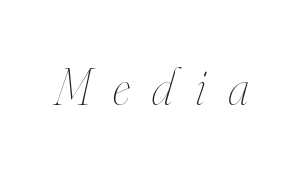
Slant detected: the letters are inclined. The face used here is proportionally spaced, like ordinary book or web type. Inter-character spacing is expanded well beyond the font's built-in metrics. Is the type heavy? It reads as light-to-regular instead.
